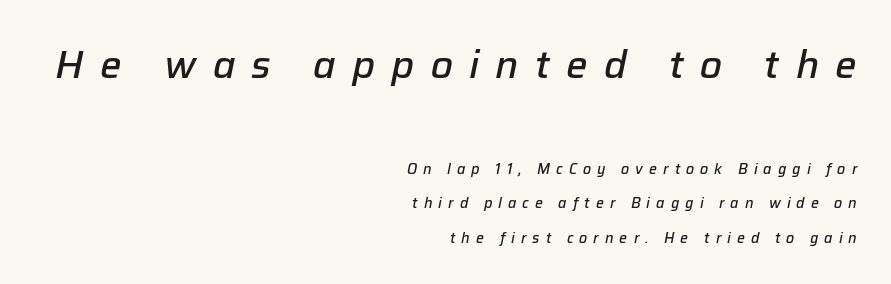
Q: Is the text bold? A: Semi-bold.
Q: Is the text italic (slanted)? A: Yes, it leans right by about 12 degrees.
Q: Is the text underlined? A: No.
Q: How is the paragraph aligned? A: Right-aligned.
Q: Is the spacing between letters normal or unusually wide? A: Unusually wide.
Q: Is the spacing between lines tight, normal or loose? A: Loose.
Q: Which block of text is set in a larger size, the first (top) or the second (bottom)? A: The first (top) one.
Q: Width (condensed, normal, or wide)? A: Normal.
Q: Stroke contrast? A: Low.
Q: x-height? A: Medium.
Q: Monospaced? A: No.
